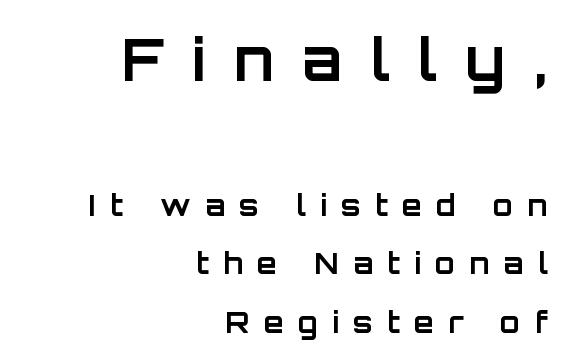
Do the letters lean? They stand straight. This sample uses a sans-serif face. Stroke thickness is high; the sample reads as a true bold. The letters advance in unequal steps, a hallmark of proportional type. Substantial extra tracking has been applied to these lines.
